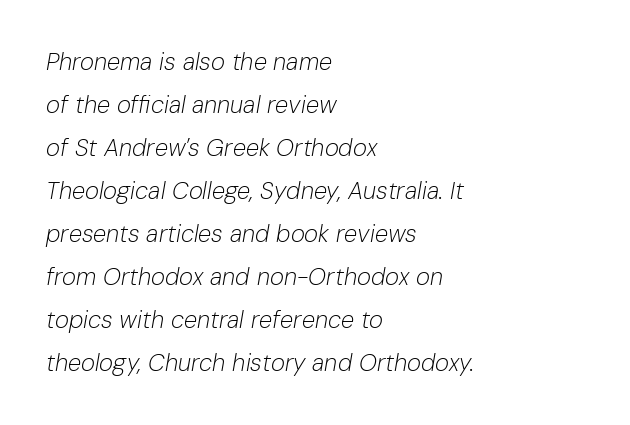
The image shows 24 px text type, italic (leaning right); set left-aligned, line spacing 1.79x, normal letter spacing, not underlined.
